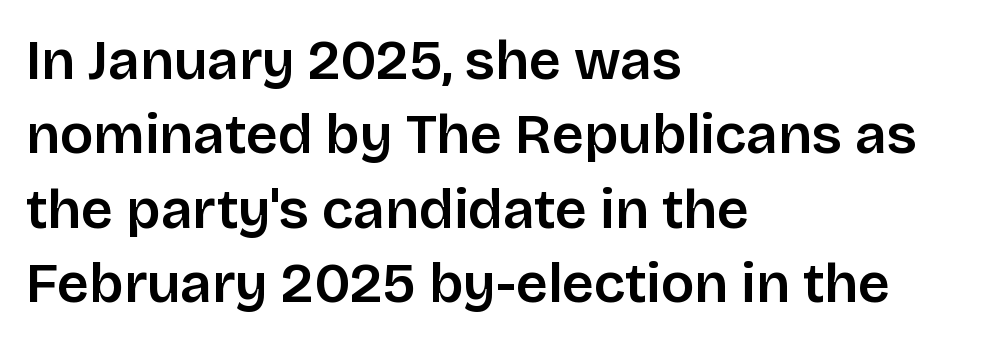
Quick note: interline space is typical. In terms of weight, the rendering is demibold, just under bold. No word sits above an underline. One-word summary of the alignment: left. Note the varied advance widths — an 'i' is clearly narrower than an 'm'.
